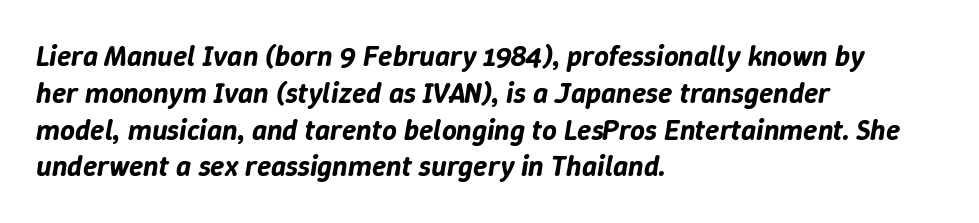
The image shows 29 px text type, italic (leaning right); set left-aligned, normal line spacing (1.27x), normal letter spacing, not underlined; low stroke contrast and a medium x-height.
